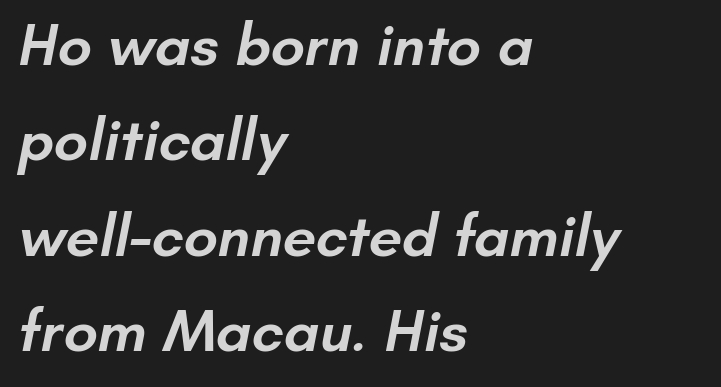
The image shows 60 px semibold sans-serif type; set left-aligned, normal line spacing (1.59x), normal letter spacing, not underlined; low stroke contrast and a small x-height.
